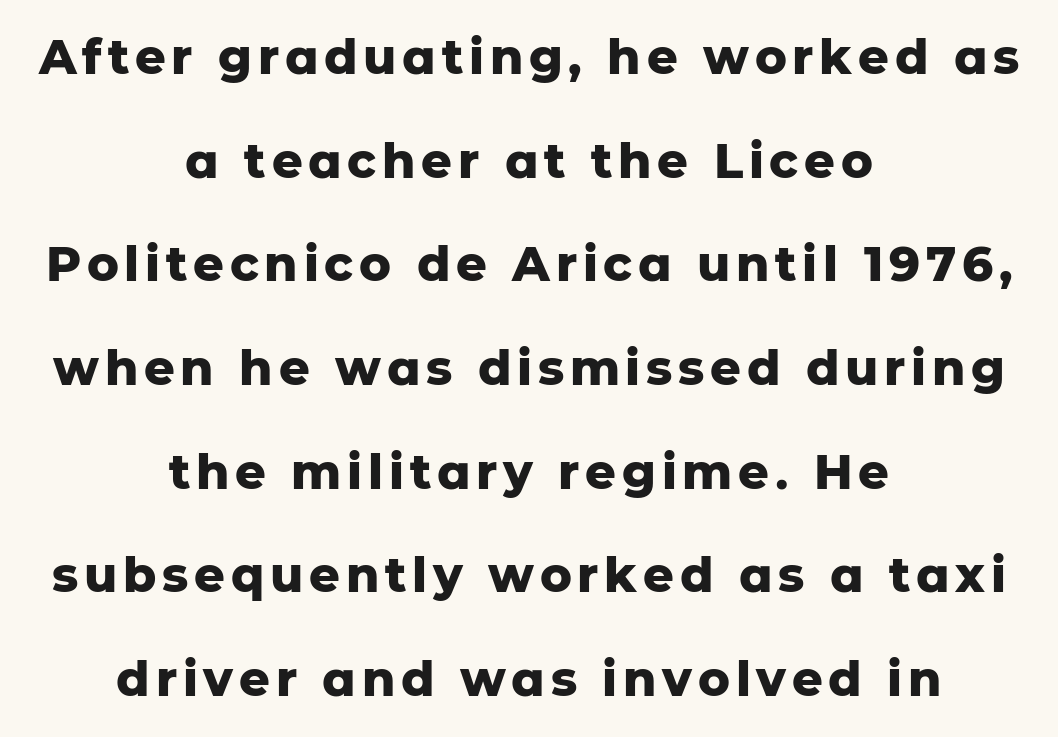
{"serif": "no", "italic": "no", "bold": "yes", "weight": "heavy", "width": "normal", "stroke_contrast": "low", "x_height": "medium", "monospaced": "no", "underline": "no", "align": "center", "line_spacing": "loose", "line_spacing_ratio": 2.16, "glyph_px": 48}
